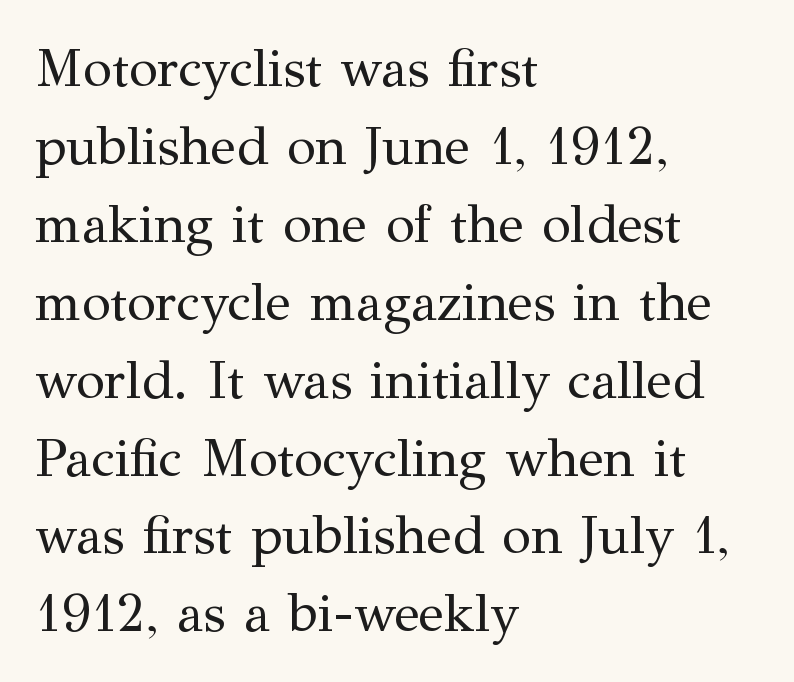
Weight: regular or lighter. Do the characters align in a grid? No, the font is proportional. The rendering keeps characters at their native spacing. This sample uses an upright cut, with every glyph sitting square on the baseline. Old-style or modern, the face here clearly has serifs.
